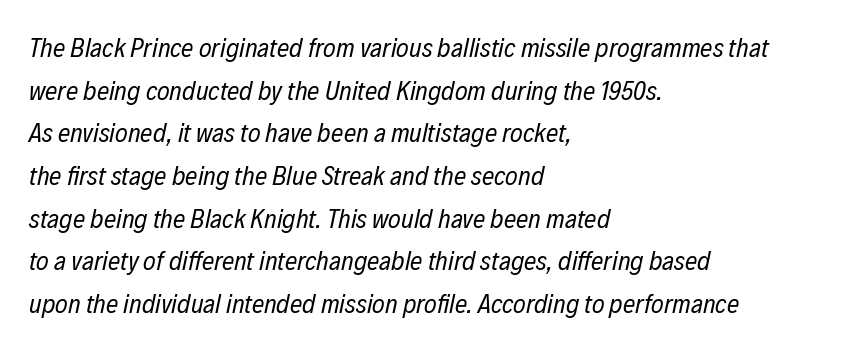
{"italic": "yes", "lean": "right", "slant_degrees": 12, "bold": "no", "underline": "no", "align": "left", "line_spacing": "normal", "line_spacing_ratio": 1.58, "letter_spacing": "normal", "letter_spacing_em": 0.0, "glyph_px": 27}
